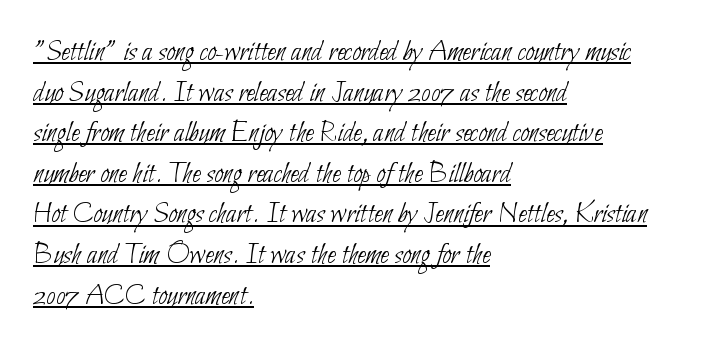
Q: Is the text bold? A: No.
Q: Is the typeface a serif or a sans-serif typeface? A: Sans-serif.
Q: Is the text underlined? A: Yes.
Q: How is the paragraph aligned? A: Left-aligned.
Q: Is the spacing between letters normal or unusually wide? A: Normal.
Q: Is the spacing between lines tight, normal or loose? A: Normal.
Q: Width (condensed, normal, or wide)? A: Condensed.
Q: Stroke contrast? A: Low.
Q: x-height? A: Small.
Q: Monospaced? A: No.
